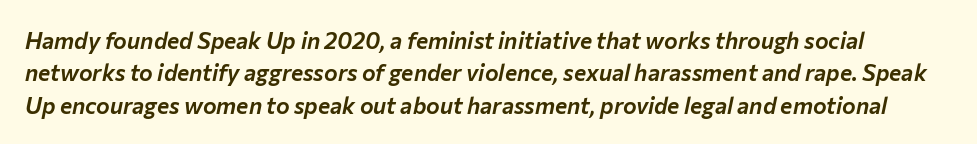
Q: Is the text italic (slanted)? A: Yes, it leans right by about 12 degrees.
Q: Is the text underlined? A: No.
Q: Is the spacing between letters normal or unusually wide? A: Normal.
Q: Is the spacing between lines tight, normal or loose? A: Normal.
